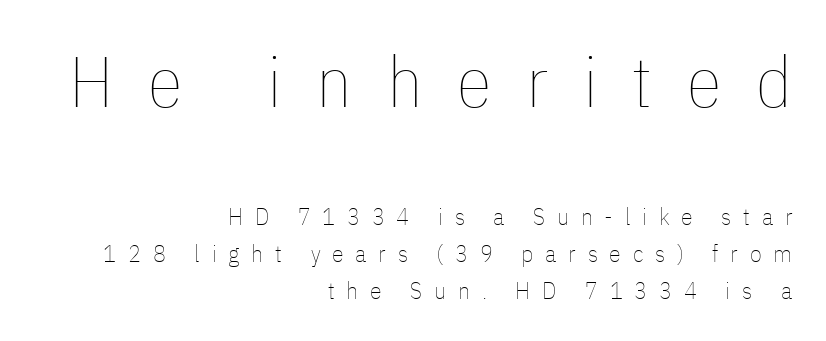
Is the stroke heavy? The answer is a plain regular-or-lighter. Rendered with straight, roman letterforms. The rag falls on the left side of this text block. How are the letters spaced? Widely, with obvious added tracking.
